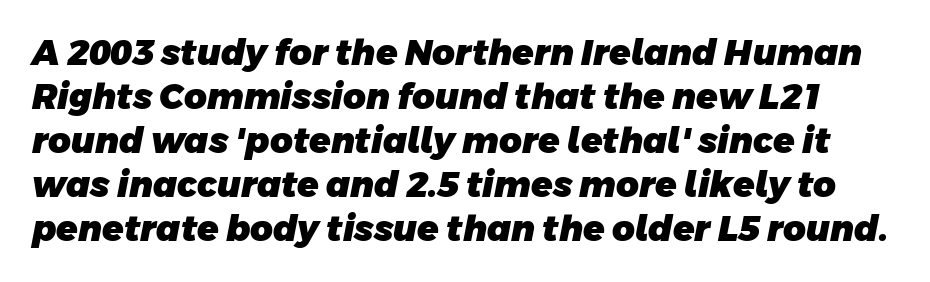
{"serif": "no", "bold": "yes", "weight": "heavy", "width": "normal", "stroke_contrast": "low", "x_height": "large", "monospaced": "no", "underline": "no", "line_spacing": "normal", "line_spacing_ratio": 1.26, "letter_spacing": "normal", "letter_spacing_em": 0.0, "glyph_px": 35}
